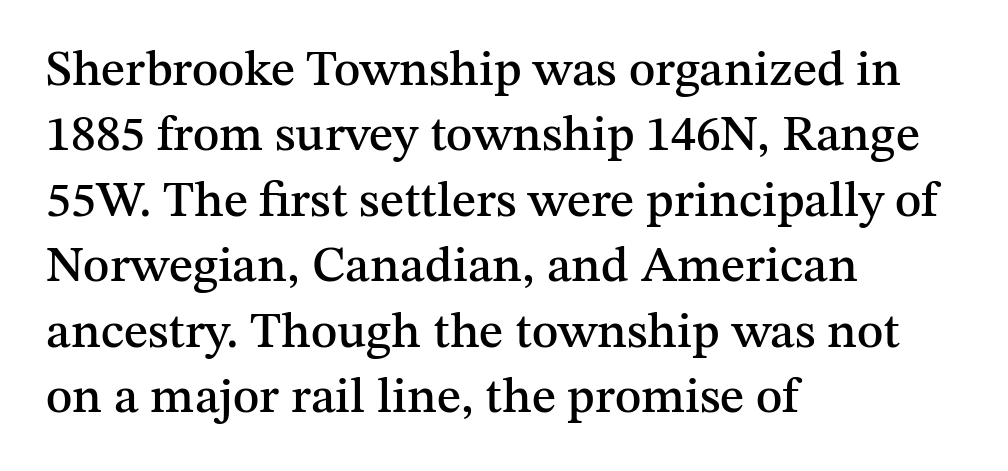
The image shows 50 px serif type, upright; set left-aligned, normal line spacing (1.31x), normal letter spacing, not underlined; medium stroke contrast and a medium x-height.
